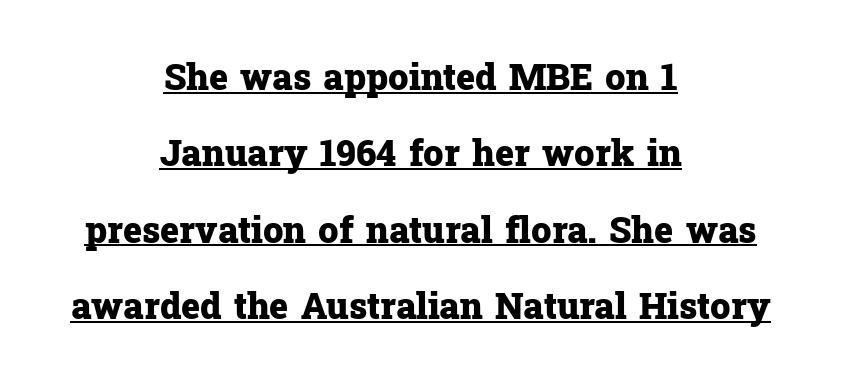
The type family on display is of the serif kind. Caption: multi-line text, centered on the measure. Quick note: underline on. Each word holds together tightly as a unit, with standard inter-letter gaps. Spacing verdict: proportional, widths tailored to each character.
